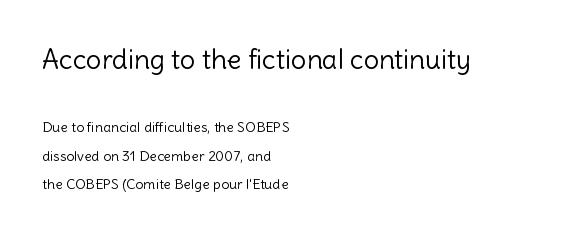
The image shows 27 px text type, upright; set left-aligned, loose line spacing (2.03x), normal letter spacing, not underlined; the first (top) block is 1.93x larger.
